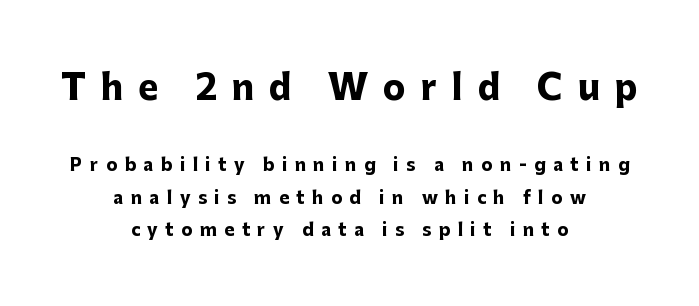
Scale decreases going downward across the two blocks. In CSS terms this would be text-align: center. Look at the stroke-to-counter ratio: heavy, a bold. You can tell it's not italic because the verticals are truly vertical. Think of a printed novel: that variable character pitch is what you see here. Is the letter spacing exaggerated? Yes — the characters are pushed far apart.
